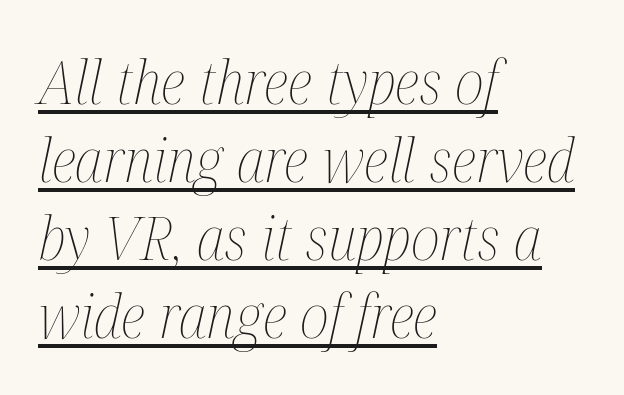
The image shows 61 px thin, condensed type, italic (leaning right); set left-aligned, normal line spacing (1.28x), normal letter spacing, underlined; medium stroke contrast and a medium x-height.
